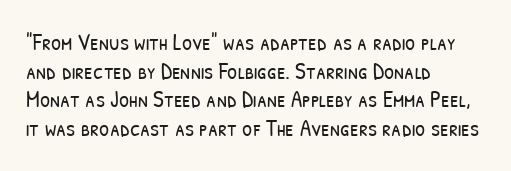
Is the stroke heavy? The answer is a plain regular-or-lighter. The lines in this sample share a left origin and differ only in where they stop. Is there much room between lines? A standard amount, neither cramped nor airy. Compared with typical body copy, the letter spacing here is the same.
